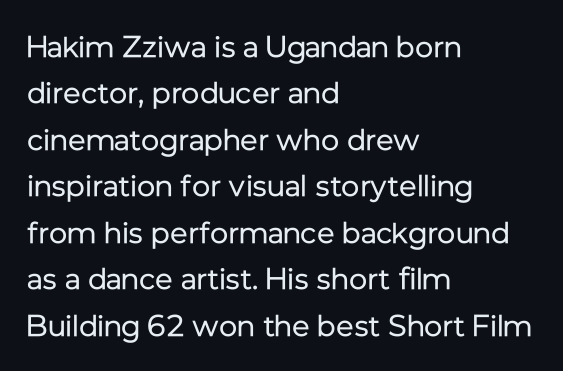
Nope, not italic — everything's standing straight. Alignment: flush left. The area under the type is left untouched. Students, observe: this is what conventionally led text looks like.
